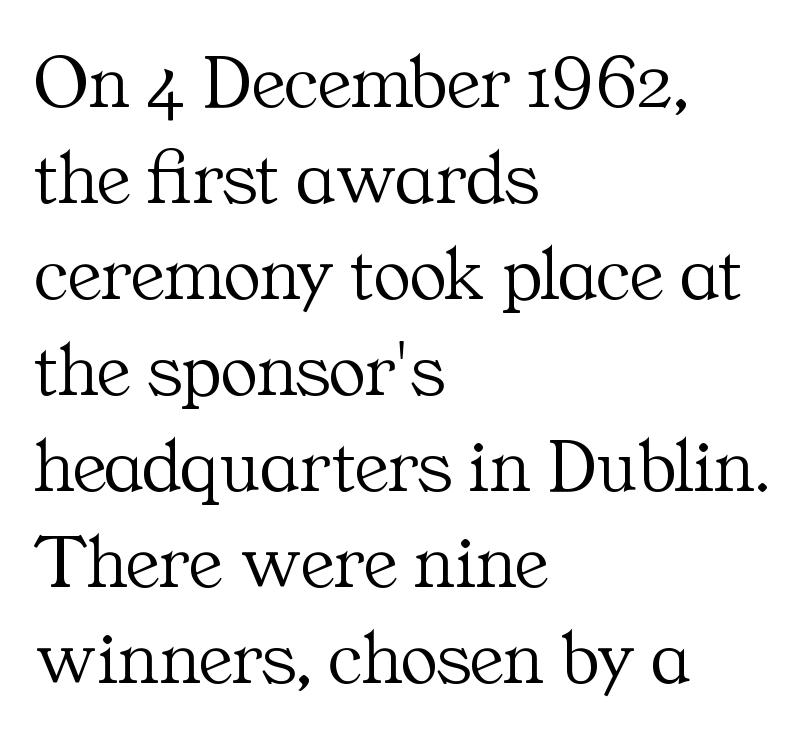
Examine the stroke ends and you'll spot serifs. No italicization has been applied; the sample stays upright. Glance below the letters and you will spot only blank space. Heaviness? Minimal to ordinary, like unemphasized prose. You could not count columns in this text — the font is proportionally spaced.
